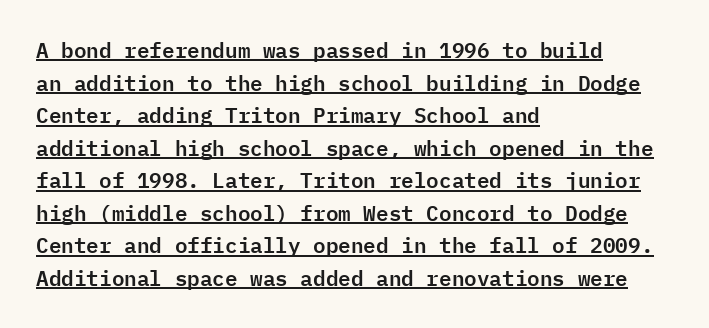
Is there much room between lines? A standard amount, neither cramped nor airy. The lines in this sample share a left origin and differ only in where they stop. The glyphs are accompanied by a horizontal stroke just below them. The rendering keeps characters at their native spacing. Nope, not italic — everything's standing straight.
